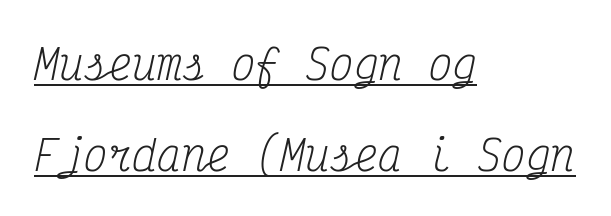
The image shows 41 px regular-weight, condensed serif type, italic (leaning right), monospaced; set left-aligned, loose line spacing (2.21x), normal letter spacing, underlined; medium stroke contrast and a medium x-height.
